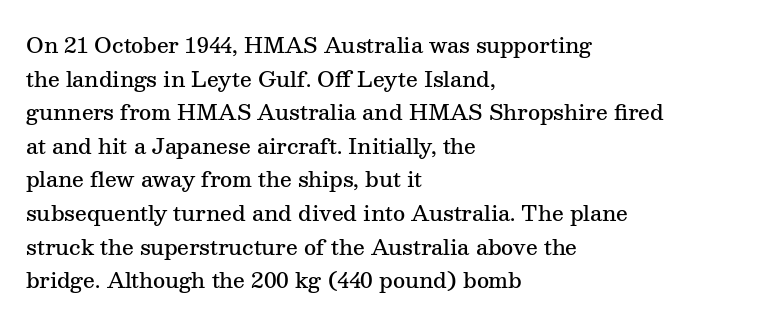
{"italic": "no", "bold": "semi", "underline": "no", "align": "left", "line_spacing": "normal", "line_spacing_ratio": 1.6, "letter_spacing": "normal", "letter_spacing_em": 0.0, "glyph_px": 21}
